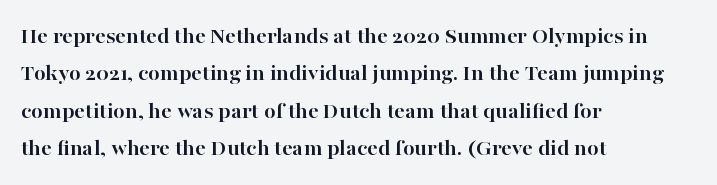
Q: Is the text bold? A: Yes.
Q: Is the text italic (slanted)? A: No, it is upright.
Q: Is the text underlined? A: No.
Q: How is the paragraph aligned? A: Left-aligned.
Q: Is the spacing between letters normal or unusually wide? A: Normal.
Q: Is the spacing between lines tight, normal or loose? A: Normal.
